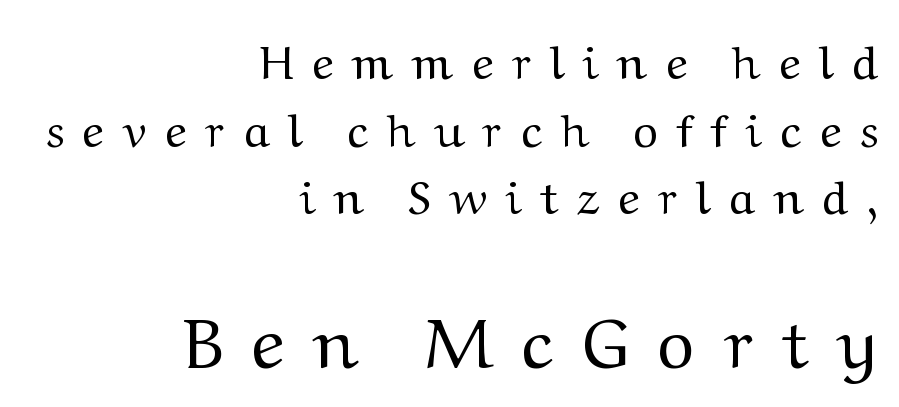
Spacing verdict: proportional, widths tailored to each character. Descenders hang freely into open space. You can tell it's not italic because the verticals are truly vertical. Short and long lines alike share a common ending point at right. Letter spacing: wide. The space between consecutive lines is moderate.
